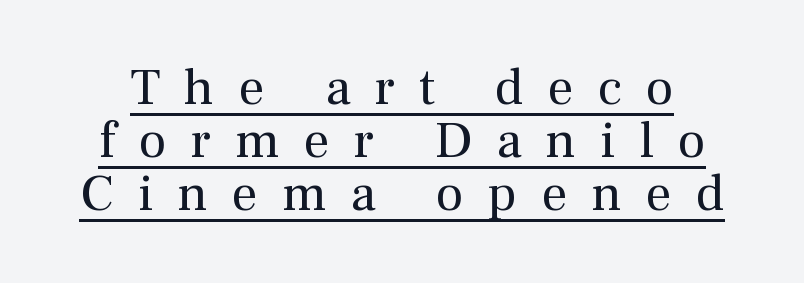
The image shows 52 px regular-weight serif type, upright; set tight line spacing (1.02x), unusually wide letter spacing (+0.46 em), underlined; medium stroke contrast and a medium x-height.
